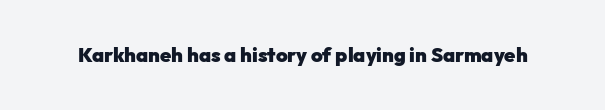
The rendering keeps characters at their native spacing. Underlining? Definitely not there. Nope, not italic — everything's standing straight. Set as a true bold cut, around the 700 mark.
